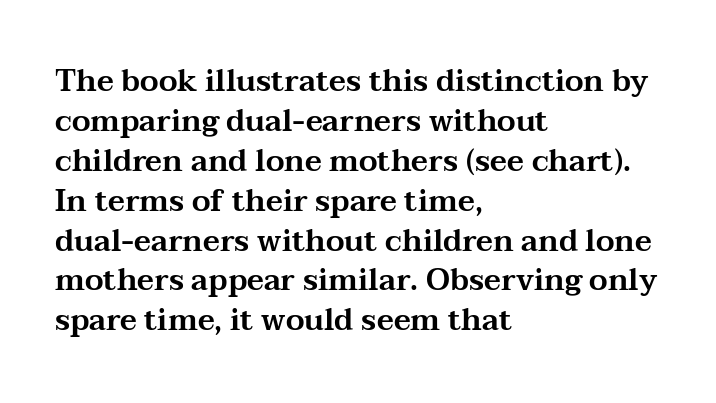
{"serif": "yes", "italic": "no", "width": "wide", "stroke_contrast": "medium", "x_height": "medium", "monospaced": "no", "underline": "no", "align": "left", "line_spacing": "normal", "line_spacing_ratio": 1.33, "letter_spacing": "normal", "letter_spacing_em": 0.0, "glyph_px": 30}
